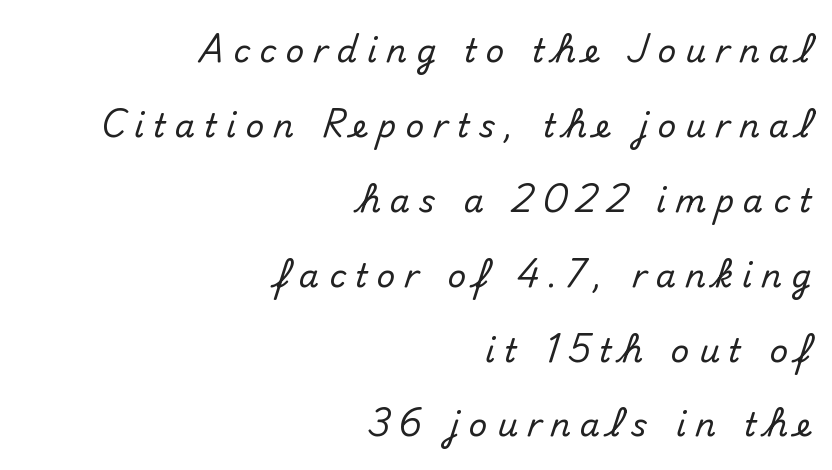
{"serif": "no", "width": "normal", "stroke_contrast": "medium", "x_height": "small", "monospaced": "no", "underline": "no", "align": "right", "line_spacing": "loose", "line_spacing_ratio": 2.34, "letter_spacing": "wide", "letter_spacing_em": 0.29, "glyph_px": 32}
